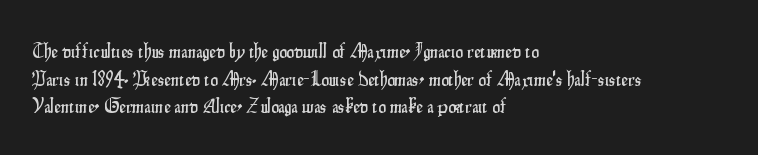
{"italic": "no", "underline": "no", "align": "left", "line_spacing": "normal", "line_spacing_ratio": 1.32, "letter_spacing": "normal", "letter_spacing_em": 0.0, "glyph_px": 21}
